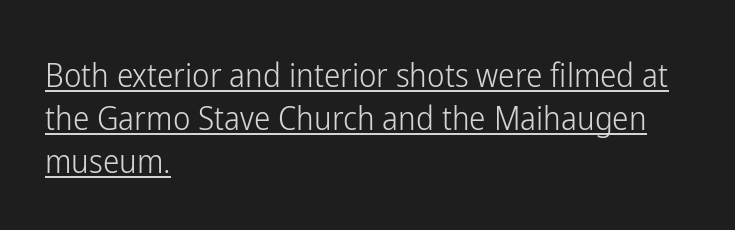
The sample's only ornament is a line tracing under the words. This sample keeps an unexceptional amount of space between lines. Reading down the block, your eye returns to a fixed left position each line. Grotesque or geometric, the face here clearly has no serifs. No extra ink here — the face is not bold. The specimen reads as upright at a glance.
